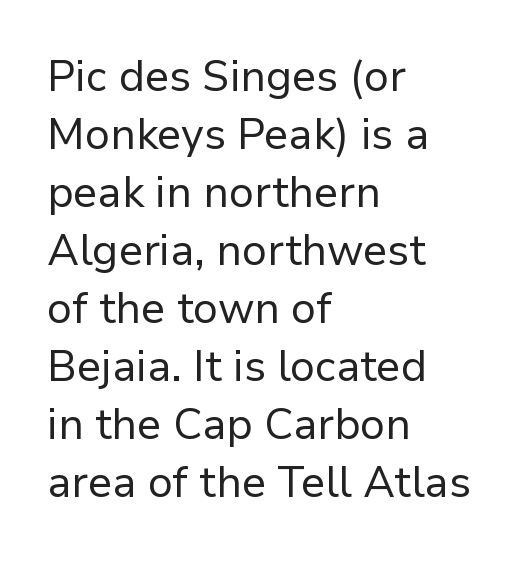
{"serif": "no", "italic": "no", "bold": "no", "weight": "regular", "width": "normal", "stroke_contrast": "low", "x_height": "medium", "monospaced": "no", "underline": "no", "align": "left", "line_spacing": "normal", "line_spacing_ratio": 1.35, "letter_spacing": "normal", "letter_spacing_em": 0.0, "glyph_px": 43}
